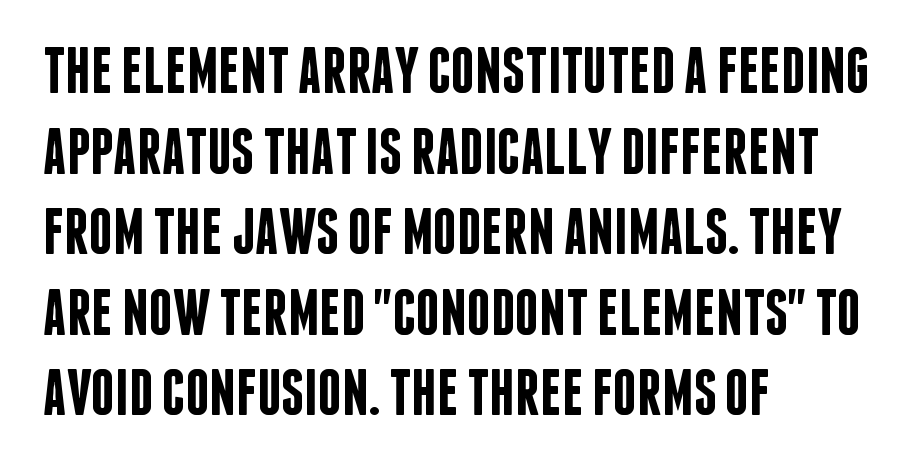
A classic flush-left, rag-right setting is used for this passage. Clear beneath every line of the passage. The rendering uses natural spacing where letterforms have individual widths. Notice how the stems are strictly vertical — no italics here.
